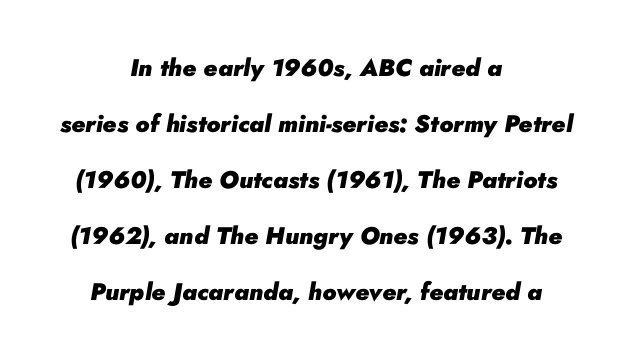
{"italic": "yes", "lean": "right", "slant_degrees": 10, "bold": "yes", "underline": "no", "align": "center", "line_spacing": "loose", "line_spacing_ratio": 2.33, "letter_spacing": "normal", "letter_spacing_em": 0.0, "glyph_px": 24}
